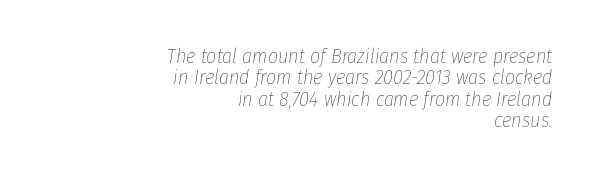
The image shows 20 px text type, italic (leaning right); set right-aligned, tight line spacing (1.07x), normal letter spacing, not underlined.
